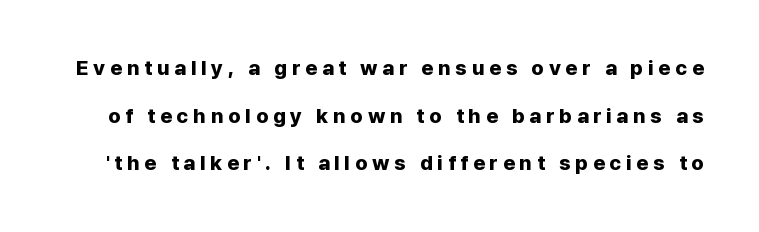
Q: Is the text bold? A: Yes.
Q: Is the text italic (slanted)? A: No, it is upright.
Q: Is the text underlined? A: No.
Q: Is the spacing between letters normal or unusually wide? A: Unusually wide.
Q: Is the spacing between lines tight, normal or loose? A: Loose.
